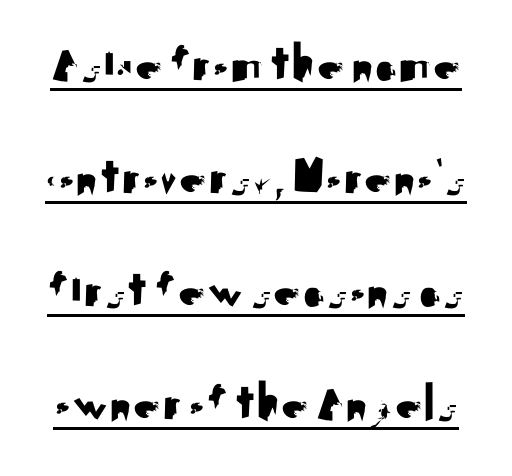
Each line of the rendering has a horizontal stroke beneath the glyphs. The typography opts for an upright posture over an oblique one. Varying glyph widths throughout — classic text-font behaviour. Is this a sans? Yes — the strokes have no serifs.
